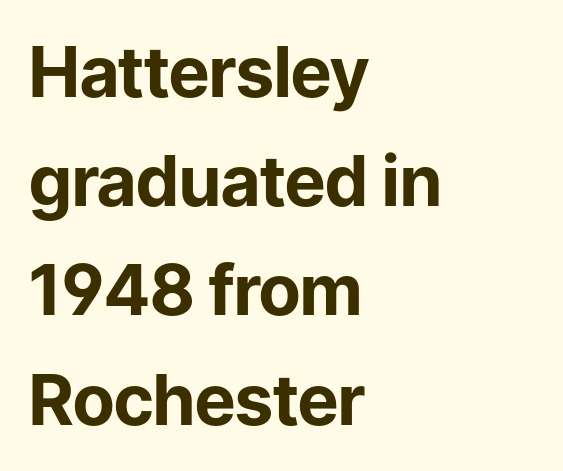
The image shows 70 px bold sans-serif type, upright; set left-aligned, normal line spacing (1.56x), normal letter spacing, not underlined; low stroke contrast and a medium x-height.
